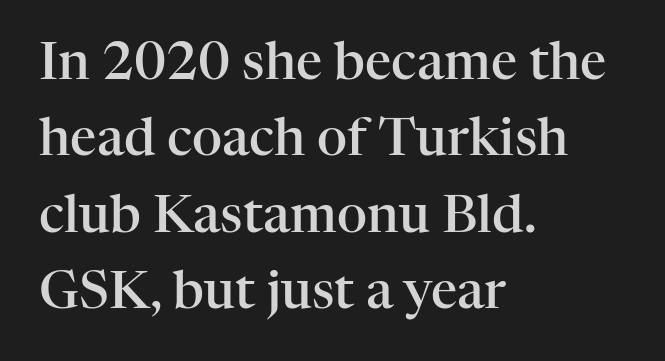
These lines were composed using upright roman letters. The letters advance in unequal steps, a hallmark of proportional type. Only glyphs here, with clear space below each row. Letter spacing: default. Where is the straight margin? On the left.
